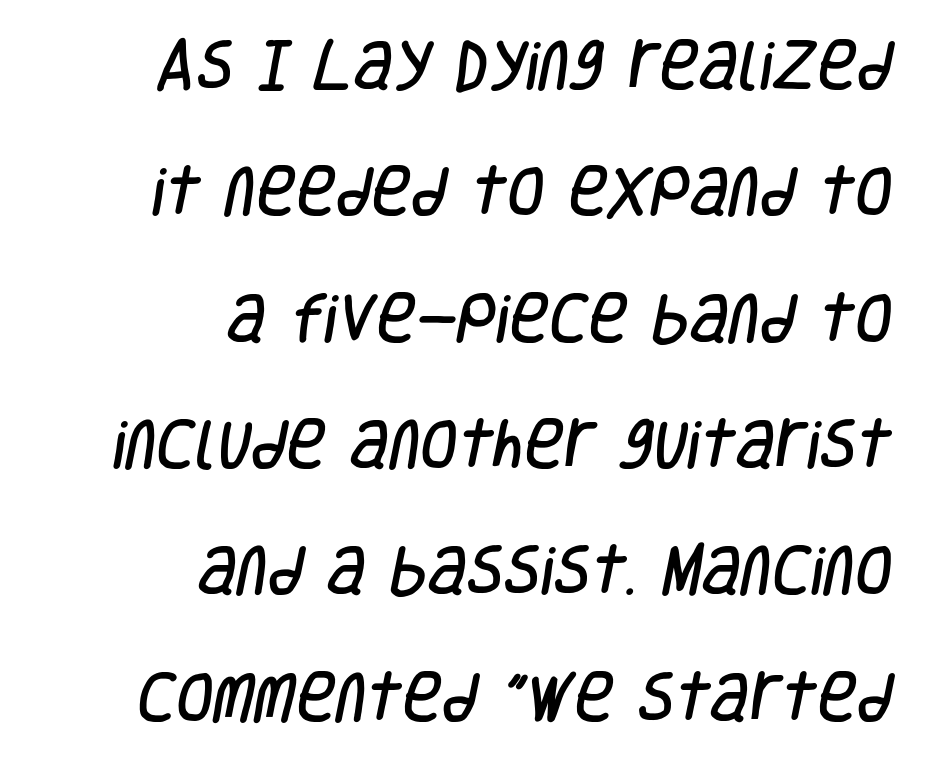
The image shows 54 px condensed sans-serif type; set right-aligned, loose line spacing (2.34x), normal letter spacing, not underlined; low stroke contrast and a large x-height.
